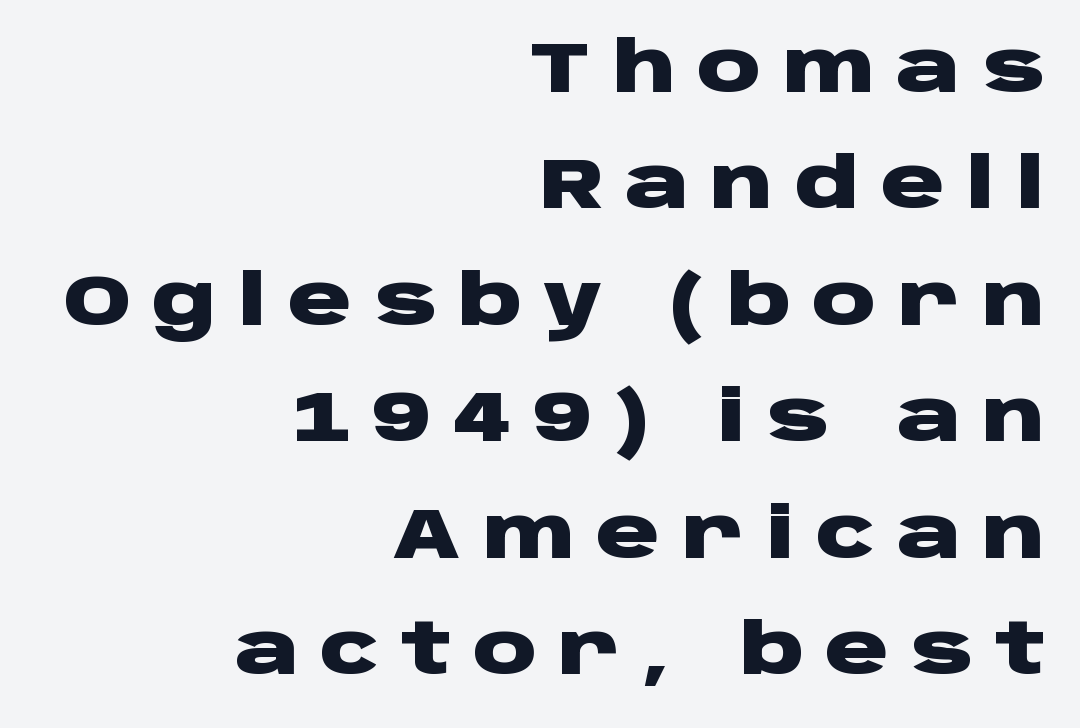
A full-strength bold gives these letters their thick strokes. The line texture is sparse and dotted thanks to wide tracking. Whoever set this chose a conventional vertical rhythm. If you drew a ruler down the right edge, every line would touch it. This is sans-serif lettering, the kind often seen on screens and signage.
